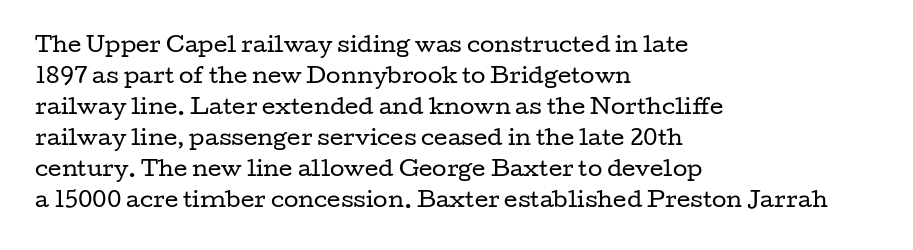
Q: Is the text bold? A: No.
Q: Is the text italic (slanted)? A: No, it is upright.
Q: Is the text underlined? A: No.
Q: How is the paragraph aligned? A: Left-aligned.
Q: Is the spacing between letters normal or unusually wide? A: Normal.
Q: Is the spacing between lines tight, normal or loose? A: Normal.
